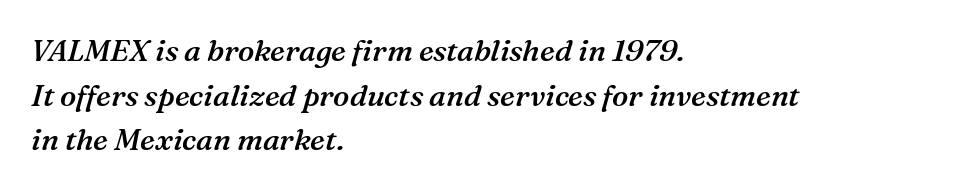
Q: Is the text bold? A: Semi-bold.
Q: Is the text italic (slanted)? A: Yes, it leans right by about 16 degrees.
Q: Is the typeface a serif or a sans-serif typeface? A: Serif.
Q: Is the text underlined? A: No.
Q: How is the paragraph aligned? A: Left-aligned.
Q: Is the spacing between letters normal or unusually wide? A: Normal.
Q: Is the spacing between lines tight, normal or loose? A: Normal.
Q: Width (condensed, normal, or wide)? A: Normal.
Q: Stroke contrast? A: Medium.
Q: x-height? A: Medium.
Q: Monospaced? A: No.
